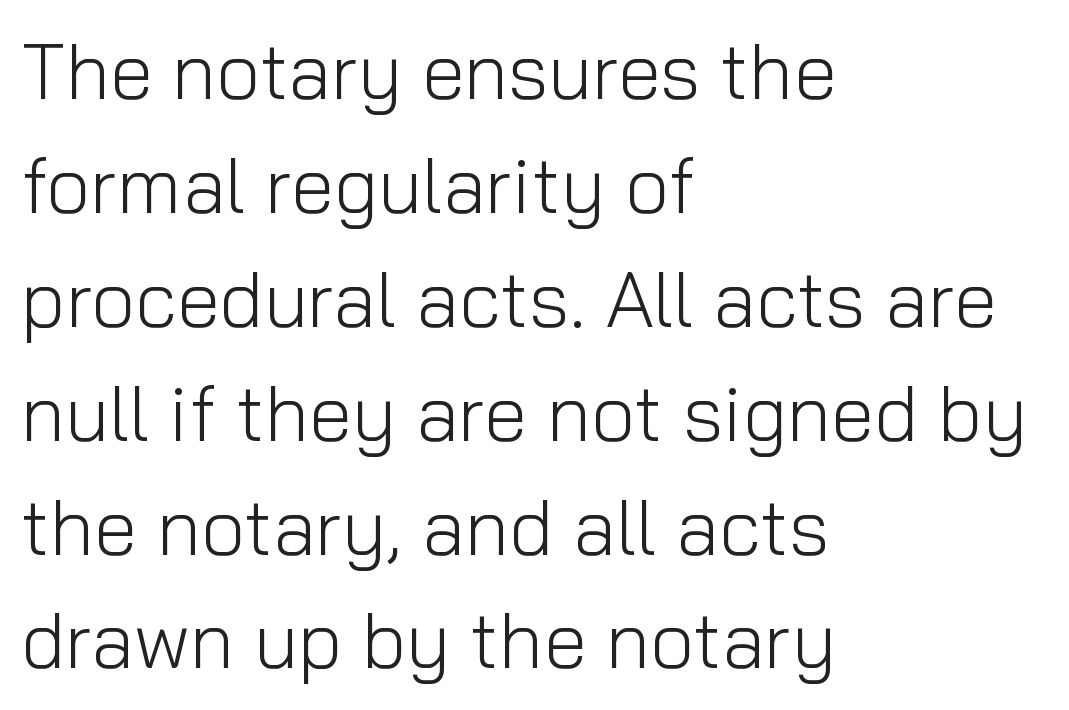
{"serif": "no", "italic": "no", "bold": "no", "weight": "light", "width": "normal", "stroke_contrast": "low", "x_height": "medium", "monospaced": "no", "underline": "no", "align": "left", "line_spacing": "normal", "line_spacing_ratio": 1.46, "letter_spacing": "normal", "letter_spacing_em": 0.0, "glyph_px": 78}
